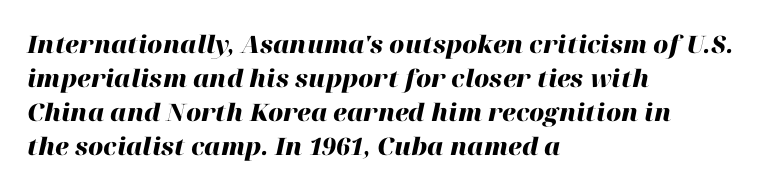
The image shows 24 px bold type, italic (leaning right); set left-aligned, normal line spacing (1.42x), normal letter spacing, not underlined.
